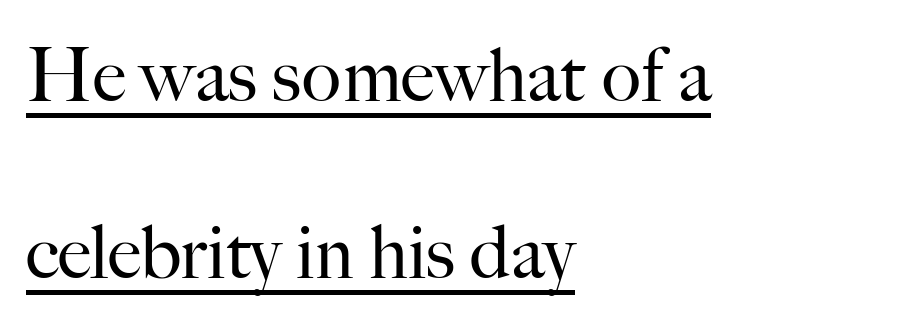
Q: Is the text bold? A: No.
Q: Is the text italic (slanted)? A: No, it is upright.
Q: Is the typeface a serif or a sans-serif typeface? A: Serif.
Q: Is the text underlined? A: Yes.
Q: How is the paragraph aligned? A: Left-aligned.
Q: Is the spacing between letters normal or unusually wide? A: Normal.
Q: Is the spacing between lines tight, normal or loose? A: Loose.
Q: Width (condensed, normal, or wide)? A: Normal.
Q: Stroke contrast? A: High.
Q: x-height? A: Small.
Q: Monospaced? A: No.
